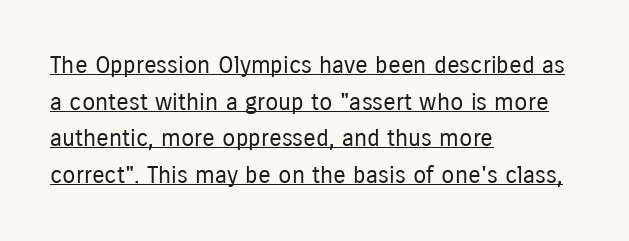
Q: Is the text bold? A: No.
Q: Is the text italic (slanted)? A: No, it is upright.
Q: Is the text underlined? A: Yes.
Q: How is the paragraph aligned? A: Left-aligned.
Q: Is the spacing between letters normal or unusually wide? A: Normal.
Q: Is the spacing between lines tight, normal or loose? A: Normal.
